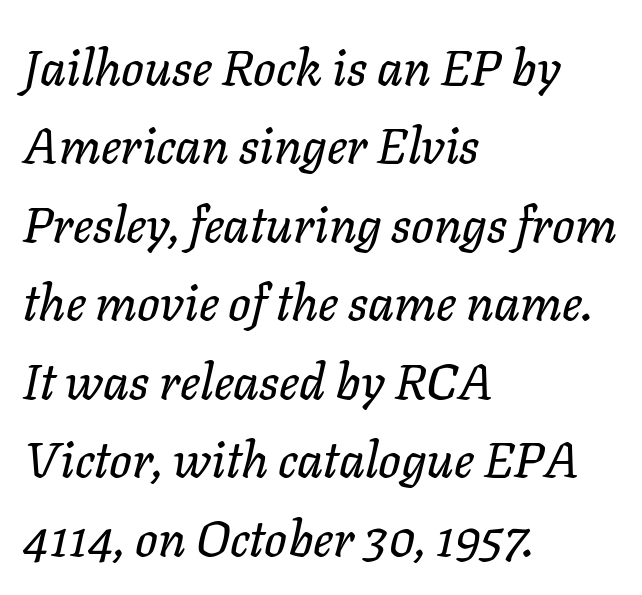
{"italic": "yes", "lean": "right", "slant_degrees": 11, "width": "normal", "stroke_contrast": "low", "x_height": "medium", "monospaced": "no", "underline": "no", "align": "left", "line_spacing": "normal", "line_spacing_ratio": 1.57, "letter_spacing": "normal", "letter_spacing_em": 0.0, "glyph_px": 50}
